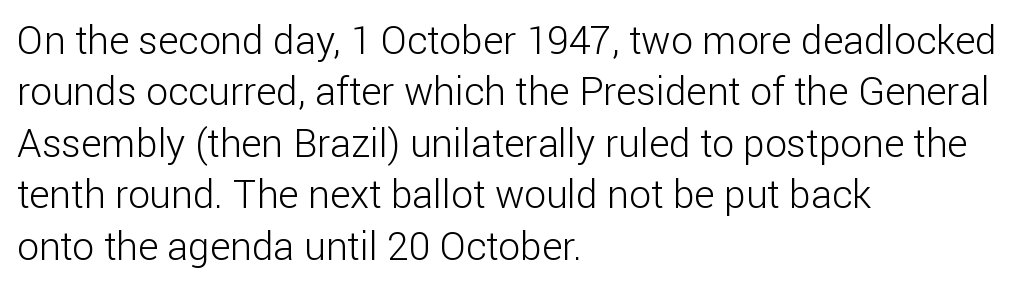
Q: Is the text bold? A: No.
Q: Is the text italic (slanted)? A: No, it is upright.
Q: Is the typeface a serif or a sans-serif typeface? A: Sans-serif.
Q: Is the text underlined? A: No.
Q: How is the paragraph aligned? A: Left-aligned.
Q: Is the spacing between letters normal or unusually wide? A: Normal.
Q: Is the spacing between lines tight, normal or loose? A: Normal.
Q: Width (condensed, normal, or wide)? A: Normal.
Q: Stroke contrast? A: Low.
Q: x-height? A: Medium.
Q: Monospaced? A: No.
